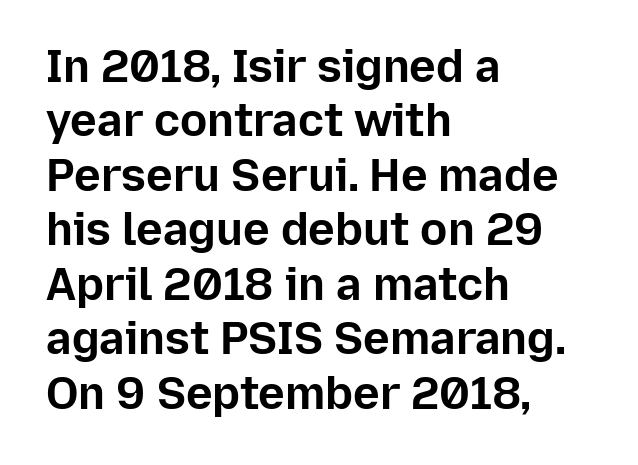
Q: Is the text bold? A: Yes.
Q: Is the text italic (slanted)? A: No, it is upright.
Q: Is the typeface a serif or a sans-serif typeface? A: Sans-serif.
Q: Is the text underlined? A: No.
Q: How is the paragraph aligned? A: Left-aligned.
Q: Is the spacing between letters normal or unusually wide? A: Normal.
Q: Width (condensed, normal, or wide)? A: Normal.
Q: Stroke contrast? A: Low.
Q: x-height? A: Medium.
Q: Monospaced? A: No.
